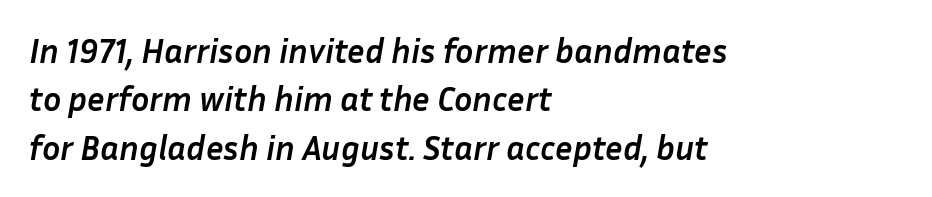
Q: Is the text bold? A: Yes.
Q: Is the text italic (slanted)? A: Yes, it leans right by about 10 degrees.
Q: Is the text underlined? A: No.
Q: How is the paragraph aligned? A: Left-aligned.
Q: Is the spacing between letters normal or unusually wide? A: Normal.
Q: Is the spacing between lines tight, normal or loose? A: Normal.
Q: Width (condensed, normal, or wide)? A: Normal.
Q: Stroke contrast? A: Low.
Q: x-height? A: Medium.
Q: Monospaced? A: No.
